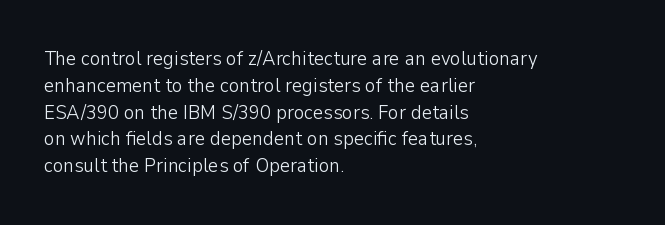
The image shows 20 px text type, upright; set left-aligned, normal line spacing (1.34x), normal letter spacing, not underlined.
